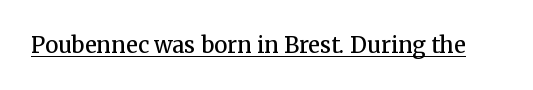
Q: Is the text bold? A: Semi-bold.
Q: Is the text italic (slanted)? A: No, it is upright.
Q: Is the text underlined? A: Yes.
Q: Is the spacing between letters normal or unusually wide? A: Normal.
